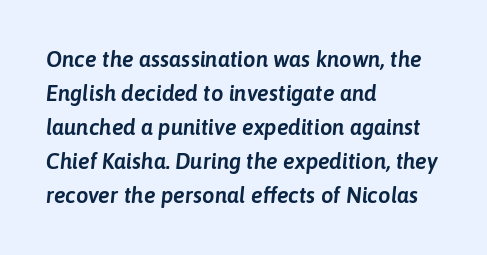
The image shows 22 px text type, italic (leaning right); set left-aligned, normal line spacing (1.55x), normal letter spacing, not underlined.
